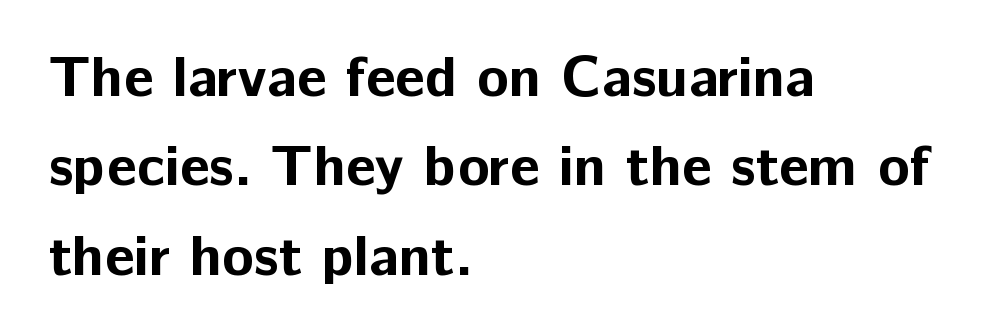
Each new line begins a customary step beneath the previous one. Compared with a centered layout, this one pins lines to the left instead. The sample has been set heavy, in full bold. Look at the tracking — it's just the regular setting, nothing added. A roman cut, with each character standing at attention. This sample has the flowing, uneven cadence of proportional lettering.
